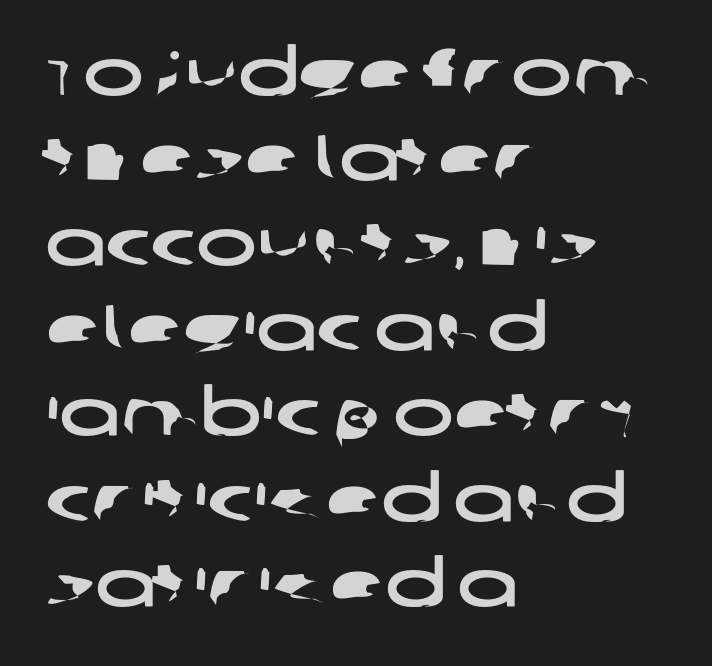
The image shows 64 px wide sans-serif type; set left-aligned, normal line spacing (1.33x), normal letter spacing, not underlined; low stroke contrast and a large x-height.
